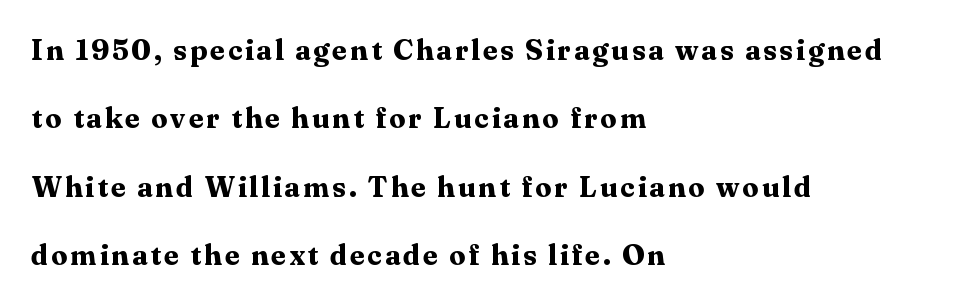
Q: Is the text bold? A: Yes.
Q: Is the text italic (slanted)? A: No, it is upright.
Q: Is the typeface a serif or a sans-serif typeface? A: Serif.
Q: Is the text underlined? A: No.
Q: How is the paragraph aligned? A: Left-aligned.
Q: Is the spacing between lines tight, normal or loose? A: Loose.
Q: Width (condensed, normal, or wide)? A: Normal.
Q: Stroke contrast? A: Medium.
Q: x-height? A: Medium.
Q: Monospaced? A: No.
